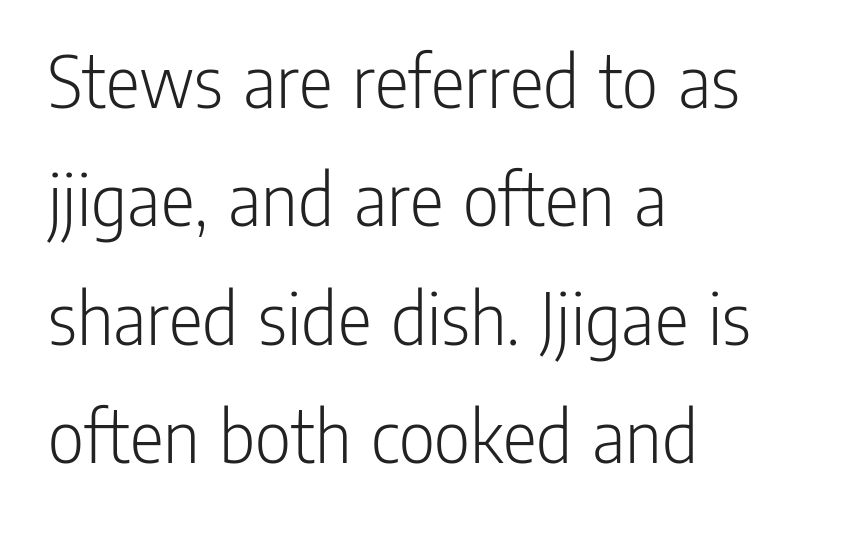
The image shows 79 px light, condensed sans-serif type, upright; set left-aligned, normal line spacing (1.5x), normal letter spacing, not underlined; low stroke contrast and a medium x-height.
